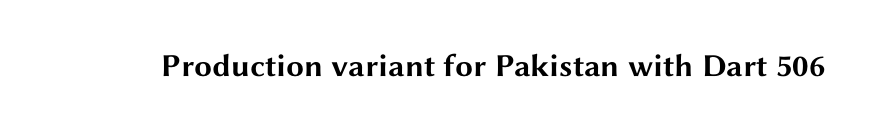
Character widths vary here, with narrow letters taking less room than wide ones. The sample has been set heavy, in full bold. The letterforms sit shoulder to shoulder at normal distance. Grotesque or geometric, the face here clearly has no serifs.
